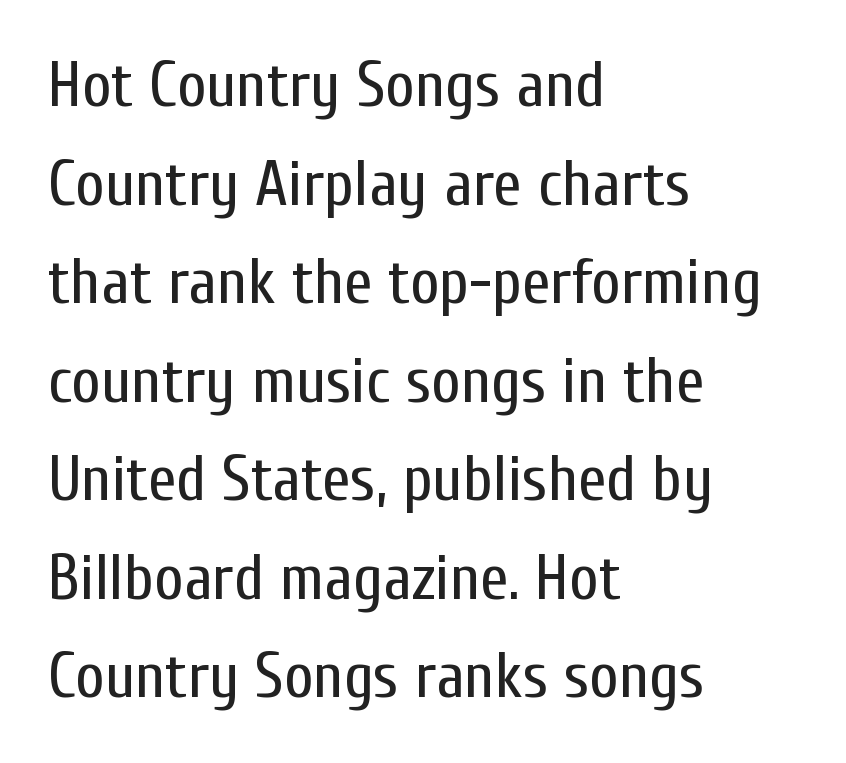
The image shows 64 px regular-weight, condensed sans-serif type, upright; set left-aligned, normal line spacing (1.54x), normal letter spacing, not underlined; low stroke contrast and a medium x-height.
